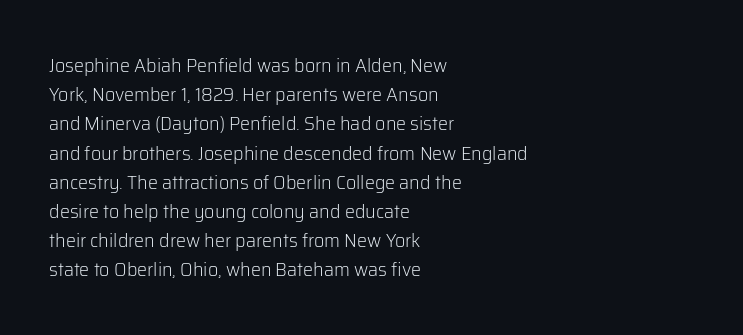
Q: Is the text bold? A: No.
Q: Is the text italic (slanted)? A: No, it is upright.
Q: Is the text underlined? A: No.
Q: How is the paragraph aligned? A: Left-aligned.
Q: Is the spacing between letters normal or unusually wide? A: Normal.
Q: Is the spacing between lines tight, normal or loose? A: Normal.
